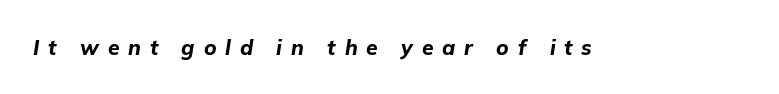
{"italic": "yes", "lean": "right", "slant_degrees": 9, "bold": "yes", "underline": "no", "letter_spacing": "wide", "letter_spacing_em": 0.42, "glyph_px": 21}
